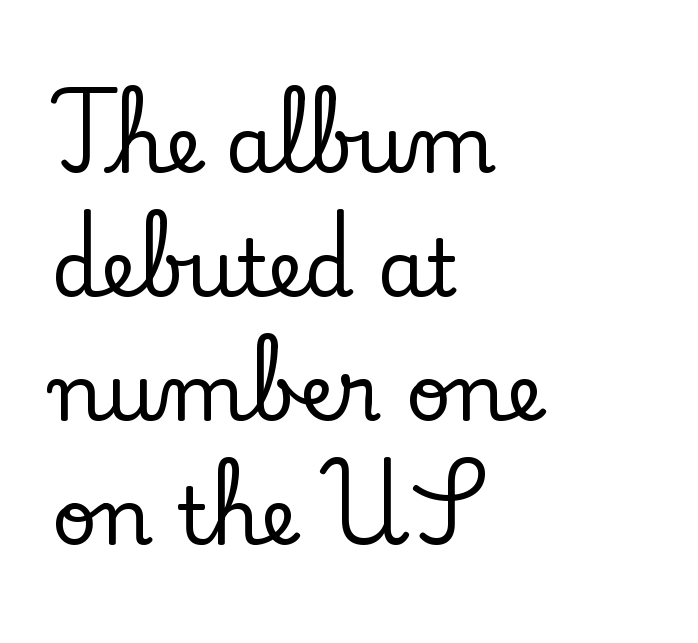
Q: Is the text italic (slanted)? A: No, it is upright.
Q: Is the typeface a serif or a sans-serif typeface? A: Serif.
Q: Is the text underlined? A: No.
Q: How is the paragraph aligned? A: Left-aligned.
Q: Is the spacing between letters normal or unusually wide? A: Normal.
Q: Is the spacing between lines tight, normal or loose? A: Normal.
Q: Width (condensed, normal, or wide)? A: Normal.
Q: Stroke contrast? A: Low.
Q: x-height? A: Small.
Q: Monospaced? A: No.
